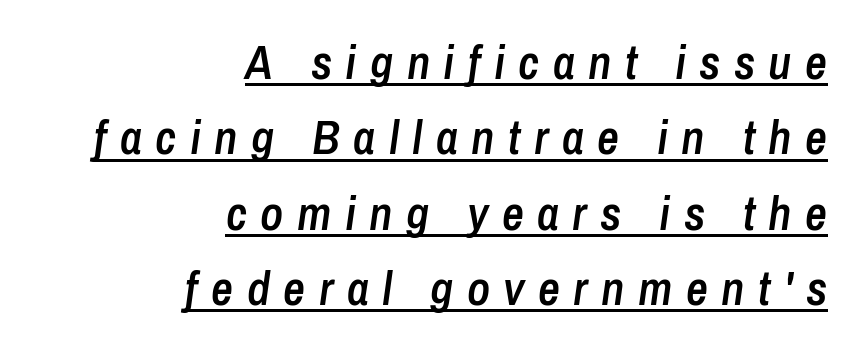
Q: Is the text bold? A: Semi-bold.
Q: Is the text italic (slanted)? A: Yes, it leans right by about 8 degrees.
Q: Is the text underlined? A: Yes.
Q: How is the paragraph aligned? A: Right-aligned.
Q: Is the spacing between letters normal or unusually wide? A: Unusually wide.
Q: Is the spacing between lines tight, normal or loose? A: Normal.
Q: Width (condensed, normal, or wide)? A: Condensed.
Q: Stroke contrast? A: Low.
Q: x-height? A: Medium.
Q: Monospaced? A: No.
